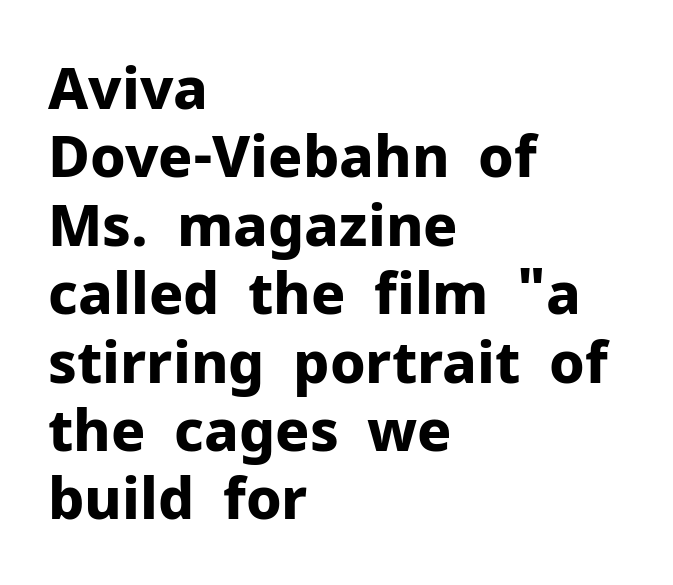
A typesetter would call this proportional, since set widths differ per character. A classic flush-left, rag-right setting is used for this passage. The letters are bold, with thick, heavy strokes. Does the lettering tilt? It doesn't — this is upright. Note: no serifs on the glyphs.
